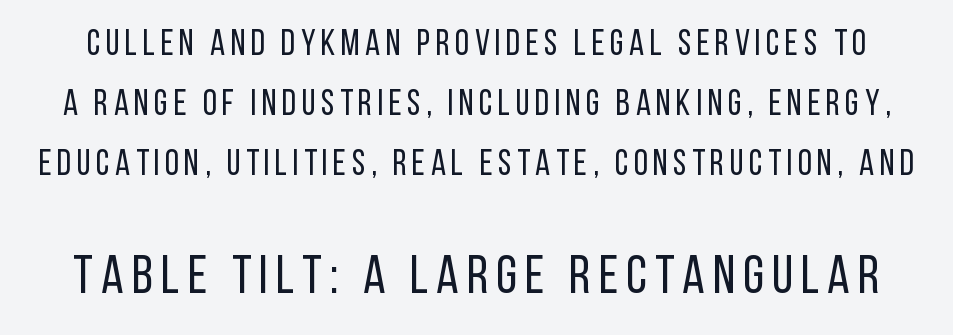
{"serif": "no", "italic": "no", "bold": "no", "weight": "regular", "width": "condensed", "stroke_contrast": "low", "x_height": "large", "monospaced": "no", "underline": "no", "line_spacing": "normal", "line_spacing_ratio": 1.67, "larger_block": "second", "size_ratio": 1.5, "glyph_px": 54}
